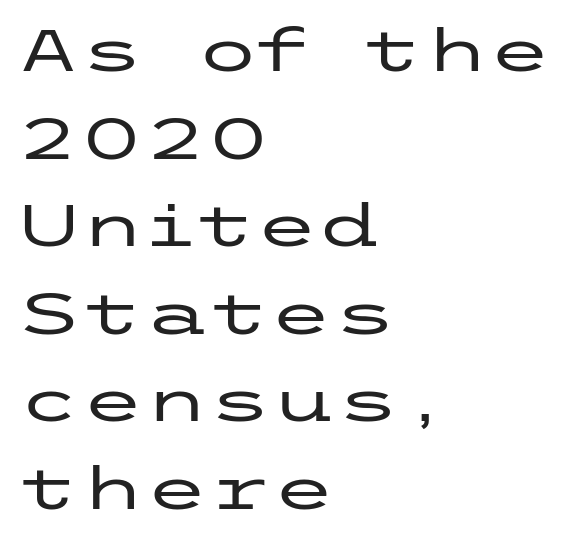
The passage shown is typeset with a sans-serif family. Style check: upright. Summary of vertical rhythm: regular, with standard interline spacing. These lines stack with their left ends in a neat column.
